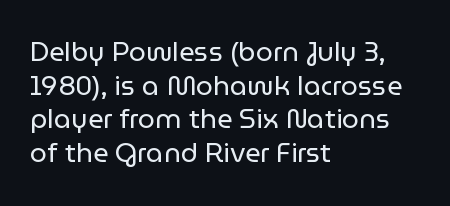
Q: Is the text bold? A: No.
Q: Is the text italic (slanted)? A: No, it is upright.
Q: Is the text underlined? A: No.
Q: How is the paragraph aligned? A: Left-aligned.
Q: Is the spacing between letters normal or unusually wide? A: Normal.
Q: Is the spacing between lines tight, normal or loose? A: Normal.
